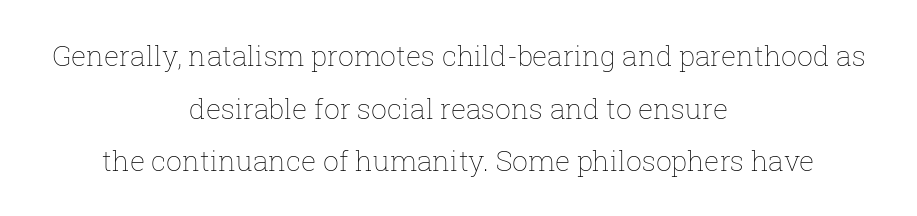
Is this a fixed-width face? No — the glyphs have proportional, varying widths. Is the block centered? Yes — each line is placed symmetrically about the middle. It's the straight-up-and-down kind of type. Characters follow at the spacing the type designer built in. Weight: regular or lighter.
